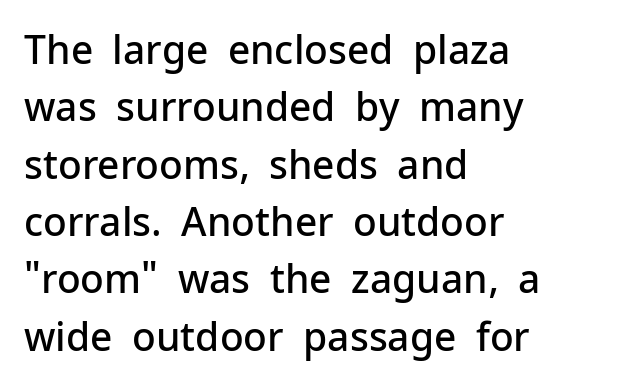
The font is running at a semibold setting, under full bold. The typesetter chose a ragged-right arrangement here. Bare-footed words on every line. The axis of the letterforms is exactly vertical.
